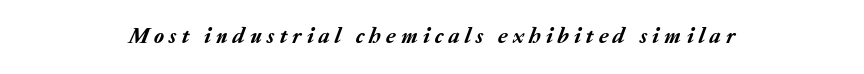
Q: Is the text italic (slanted)? A: Yes, it leans right by about 20 degrees.
Q: Is the text underlined? A: No.
Q: How is the paragraph aligned? A: Centered.
Q: Is the spacing between letters normal or unusually wide? A: Unusually wide.
